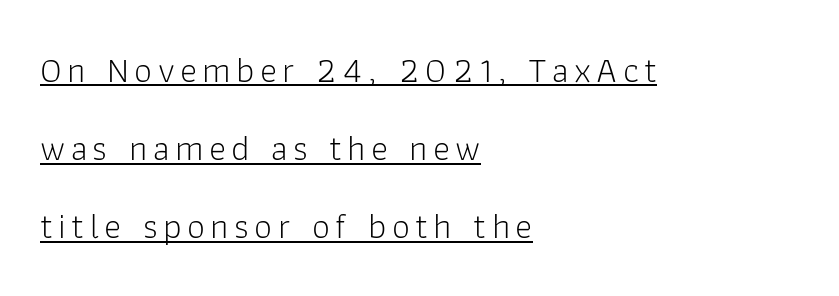
Whoever set this chose breathing room over compactness in the vertical rhythm. One-word summary of the alignment: left. Check where the strokes stop: nothing finishes them off — pure sans. This sample has the flowing, uneven cadence of proportional lettering. The cut favours lightness, reaching ordinary text weight at its darkest. Rendered with straight, roman letterforms.
